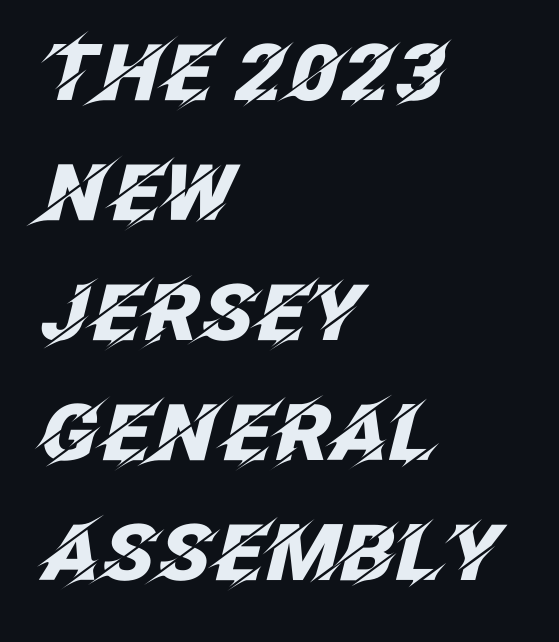
{"italic": "yes", "lean": "right", "slant_degrees": 12, "bold": "yes", "weight": "heavy", "width": "normal", "stroke_contrast": "low", "x_height": "large", "monospaced": "no", "underline": "no", "align": "left", "line_spacing": "normal", "line_spacing_ratio": 1.54, "letter_spacing": "normal", "letter_spacing_em": 0.0, "glyph_px": 78}
